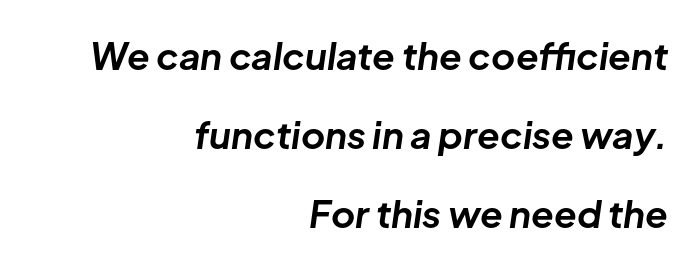
The image shows 37 px bold type, italic (leaning right); set right-aligned, loose line spacing (2.14x), normal letter spacing, not underlined; low stroke contrast and a medium x-height.
